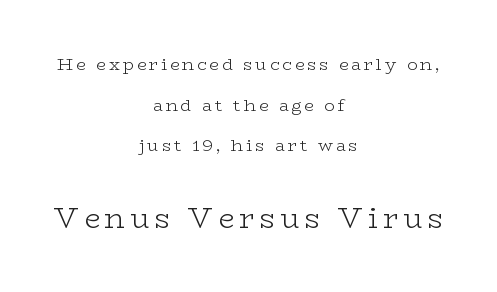
Q: Is the text bold? A: No.
Q: Is the text italic (slanted)? A: No, it is upright.
Q: Is the typeface a serif or a sans-serif typeface? A: Serif.
Q: Is the text underlined? A: No.
Q: How is the paragraph aligned? A: Centered.
Q: Is the spacing between lines tight, normal or loose? A: Loose.
Q: Which block of text is set in a larger size, the first (top) or the second (bottom)? A: The second (bottom) one.
Q: Width (condensed, normal, or wide)? A: Wide.
Q: Stroke contrast? A: Low.
Q: x-height? A: Medium.
Q: Monospaced? A: No.
